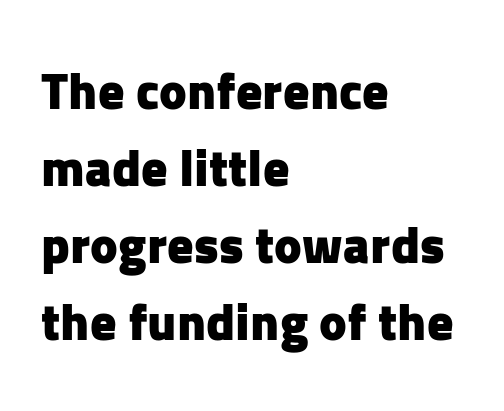
Q: Is the text bold? A: Yes.
Q: Is the text italic (slanted)? A: No, it is upright.
Q: Is the typeface a serif or a sans-serif typeface? A: Sans-serif.
Q: Is the text underlined? A: No.
Q: How is the paragraph aligned? A: Left-aligned.
Q: Is the spacing between letters normal or unusually wide? A: Normal.
Q: Is the spacing between lines tight, normal or loose? A: Normal.
Q: Width (condensed, normal, or wide)? A: Normal.
Q: Stroke contrast? A: Low.
Q: x-height? A: Medium.
Q: Monospaced? A: No.
